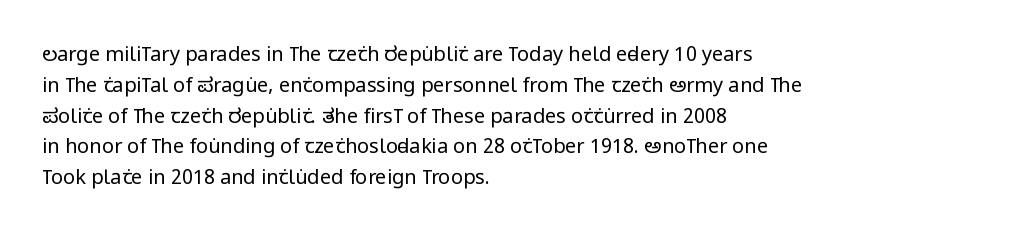
{"italic": "no", "bold": "no", "underline": "no", "align": "left", "line_spacing": "normal", "line_spacing_ratio": 1.54, "letter_spacing": "normal", "letter_spacing_em": 0.0, "glyph_px": 20}
